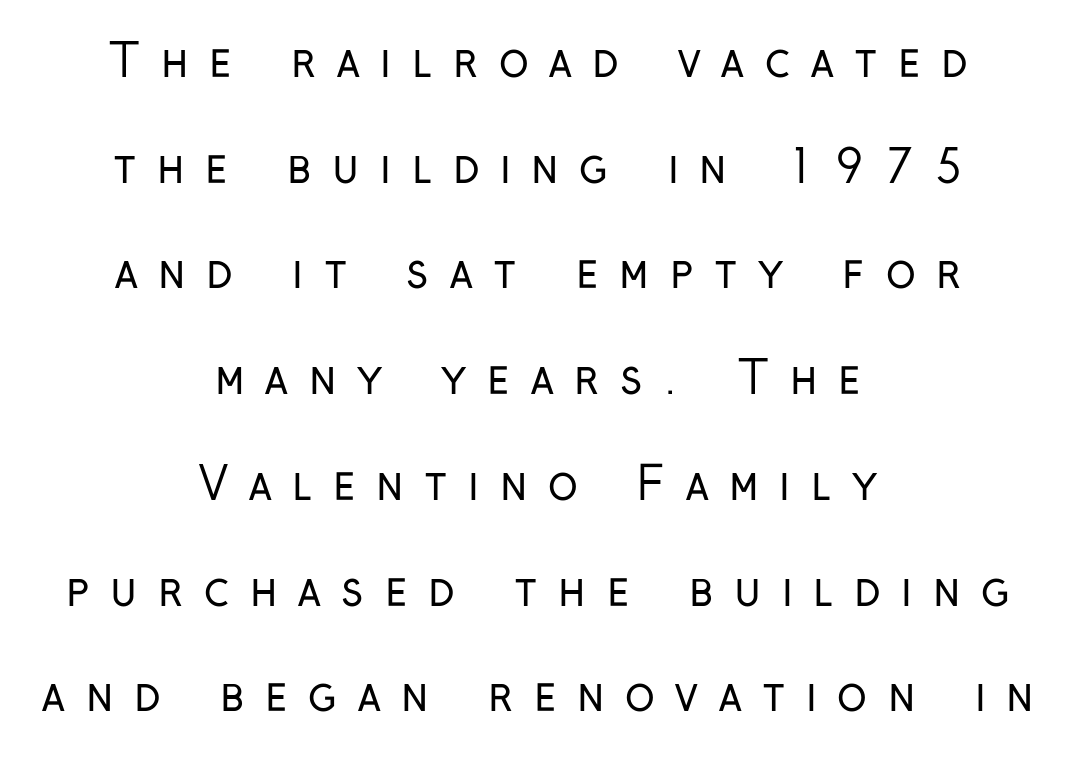
Q: Is the text bold? A: No.
Q: Is the text italic (slanted)? A: No, it is upright.
Q: Is the typeface a serif or a sans-serif typeface? A: Sans-serif.
Q: Is the text underlined? A: No.
Q: How is the paragraph aligned? A: Centered.
Q: Is the spacing between letters normal or unusually wide? A: Unusually wide.
Q: Is the spacing between lines tight, normal or loose? A: Loose.
Q: Width (condensed, normal, or wide)? A: Condensed.
Q: Stroke contrast? A: Low.
Q: x-height? A: Medium.
Q: Monospaced? A: No.
